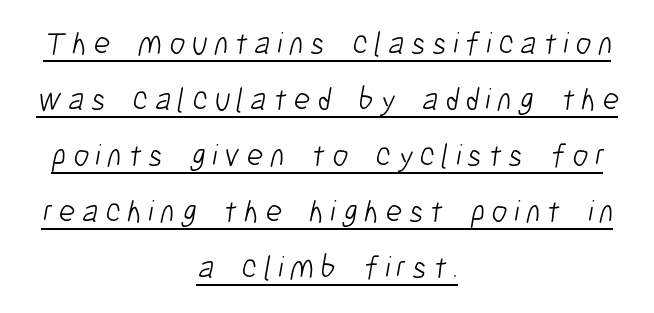
Q: Is the text bold? A: No.
Q: Is the typeface a serif or a sans-serif typeface? A: Sans-serif.
Q: Is the text underlined? A: Yes.
Q: How is the paragraph aligned? A: Centered.
Q: Is the spacing between letters normal or unusually wide? A: Unusually wide.
Q: Width (condensed, normal, or wide)? A: Condensed.
Q: Stroke contrast? A: Low.
Q: x-height? A: Medium.
Q: Monospaced? A: No.
